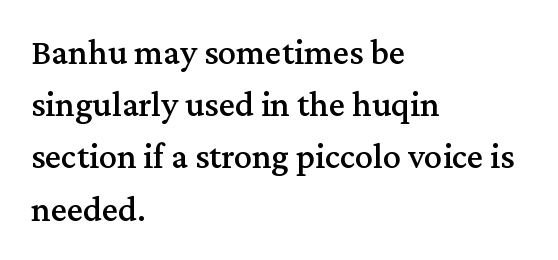
{"serif": "yes", "italic": "no", "width": "normal", "stroke_contrast": "medium", "x_height": "medium", "monospaced": "no", "underline": "no", "align": "left", "line_spacing": "normal", "line_spacing_ratio": 1.45, "letter_spacing": "normal", "letter_spacing_em": 0.0, "glyph_px": 36}
